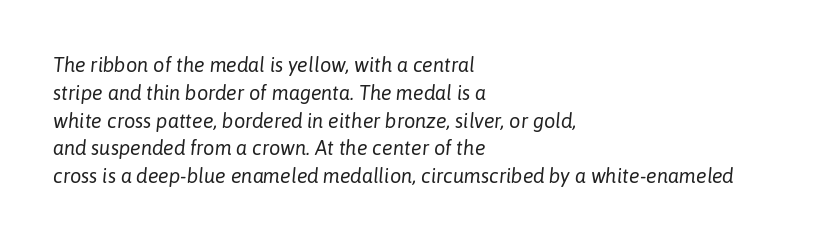
Slant detected: the letters are inclined. Underline: absent. These glyphs show unthickened strokes, regular width or finer. Each new line begins a customary step beneath the previous one. Each line starts at the same left margin while the right side varies.
